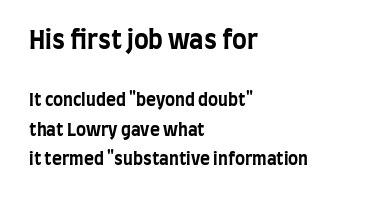
Q: Is the text bold? A: Yes.
Q: Is the text italic (slanted)? A: No, it is upright.
Q: Is the text underlined? A: No.
Q: How is the paragraph aligned? A: Left-aligned.
Q: Is the spacing between letters normal or unusually wide? A: Normal.
Q: Which block of text is set in a larger size, the first (top) or the second (bottom)? A: The first (top) one.
